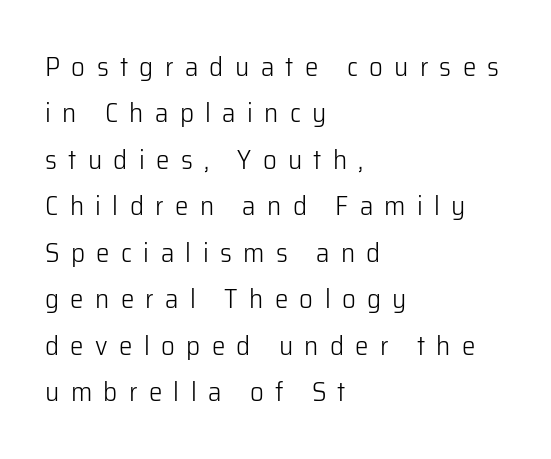
The image shows 27 px text type, upright; set left-aligned, line spacing 1.72x, unusually wide letter spacing (+0.42 em), not underlined.
